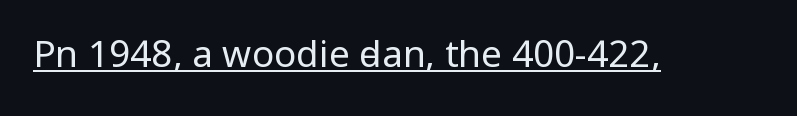
{"serif": "no", "italic": "no", "bold": "no", "weight": "regular", "width": "condensed", "stroke_contrast": "low", "x_height": "large", "monospaced": "no", "underline": "yes", "letter_spacing": "normal", "letter_spacing_em": 0.0, "glyph_px": 37}
